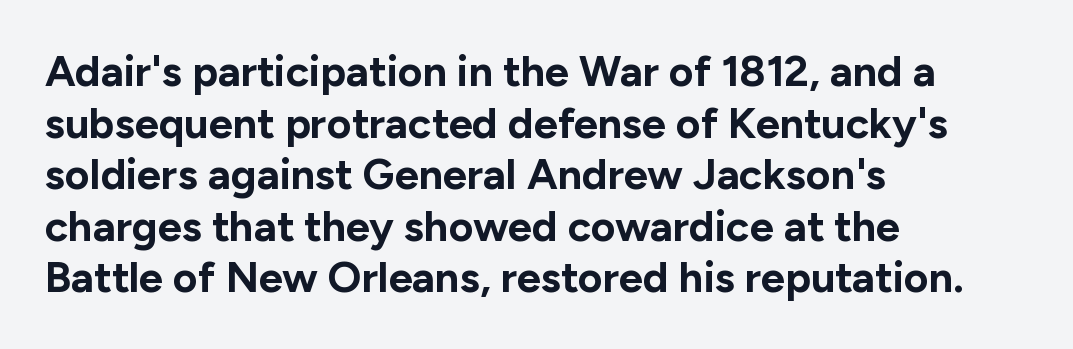
The image shows 43 px bold sans-serif type, upright; set left-aligned, line spacing 1.2x, normal letter spacing, not underlined; low stroke contrast and a medium x-height.
